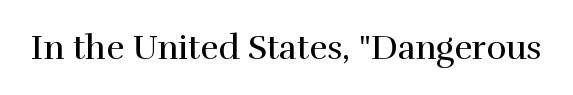
{"serif": "yes", "italic": "no", "bold": "no", "weight": "regular", "width": "normal", "x_height": "medium", "monospaced": "no", "underline": "no", "letter_spacing": "normal", "letter_spacing_em": 0.0, "glyph_px": 34}
